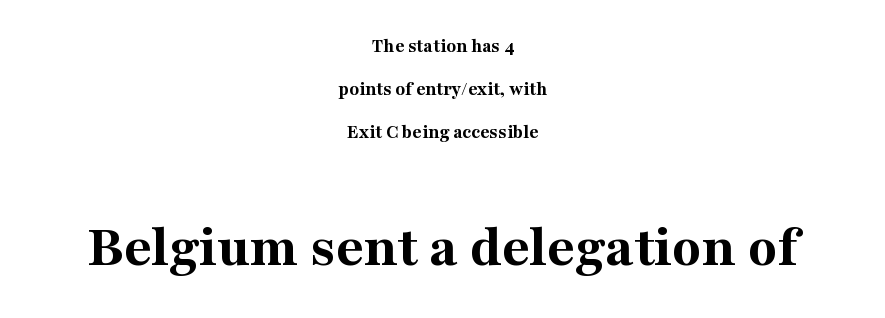
The lines in this sample share a center point and differ in where they start and stop. Does extra space separate the letters? No, they use regular spacing. If you measured baseline to baseline, you'd find a long distance. Plenty of ink on the page — the face is bold.
